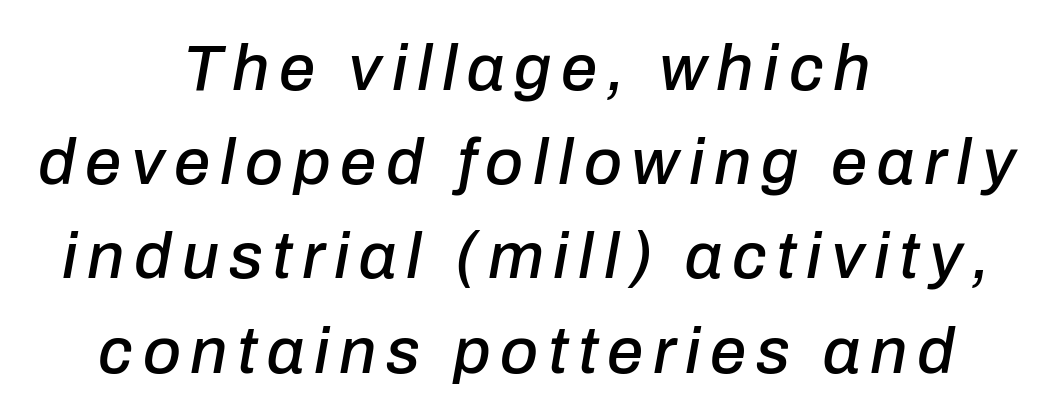
The image shows 65 px text type, italic (leaning right); set centered, normal line spacing (1.45x), not underlined; low stroke contrast and a medium x-height.
